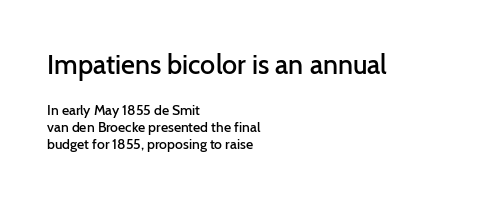
The image shows 27 px text type, upright; set left-aligned, line spacing 1.2x, normal letter spacing, not underlined; the first (top) block is 1.93x larger.
